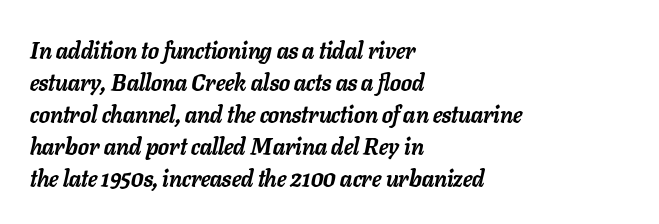
Q: Is the text bold? A: Yes.
Q: Is the text italic (slanted)? A: Yes, it leans right by about 11 degrees.
Q: Is the text underlined? A: No.
Q: How is the paragraph aligned? A: Left-aligned.
Q: Is the spacing between letters normal or unusually wide? A: Normal.
Q: Is the spacing between lines tight, normal or loose? A: Normal.
